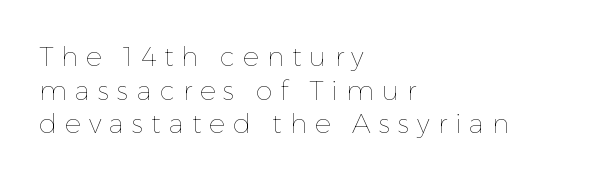
Italic? Not at all — the glyphs are vertical. The ragged edge is on the right, which tells us the setting is flush left. Successive baselines arrive at the customary interval. Letter spacing: wide.
